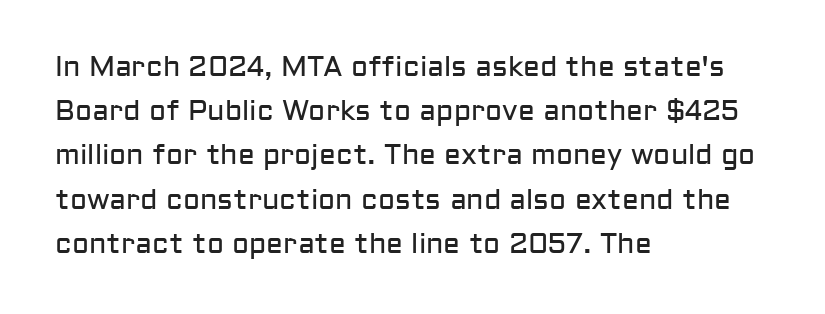
{"serif": "no", "italic": "no", "bold": "no", "weight": "regular", "width": "normal", "stroke_contrast": "low", "x_height": "medium", "monospaced": "no", "underline": "no", "align": "left", "line_spacing": "normal", "line_spacing_ratio": 1.58, "letter_spacing": "normal", "letter_spacing_em": 0.0, "glyph_px": 28}
